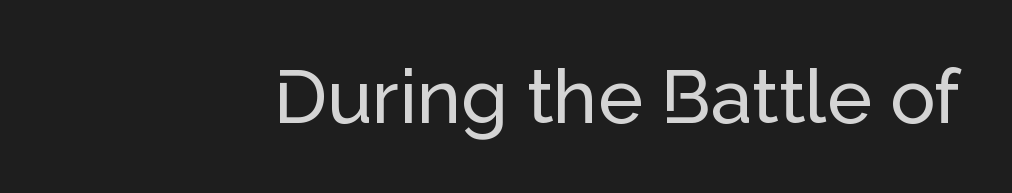
{"serif": "no", "italic": "no", "width": "normal", "stroke_contrast": "low", "x_height": "medium", "monospaced": "no", "underline": "no", "letter_spacing": "normal", "letter_spacing_em": 0.0, "glyph_px": 75}
